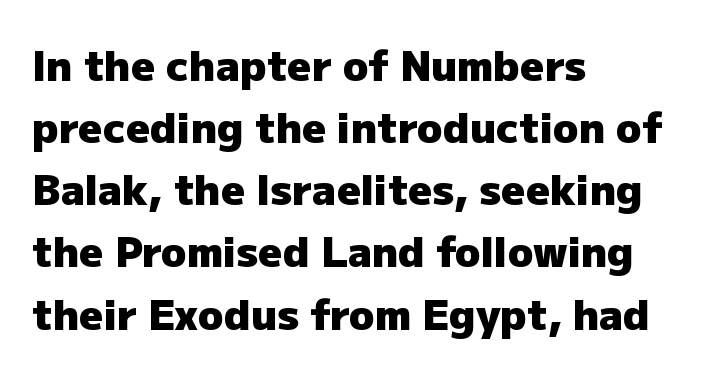
{"serif": "no", "italic": "no", "bold": "yes", "weight": "heavy", "width": "normal", "stroke_contrast": "low", "x_height": "medium", "monospaced": "no", "underline": "no", "align": "left", "line_spacing": "normal", "line_spacing_ratio": 1.48, "letter_spacing": "normal", "letter_spacing_em": 0.0, "glyph_px": 42}
